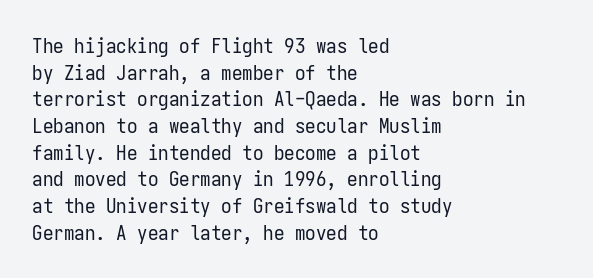
Summary of weight: not heavy and not bold. The vertical gap from one line to the next is medium. The type is set solid horizontally, with unmodified tracking. No italicization has been applied; the sample stays upright. The paragraph shown leans on its left margin. The gap between lines stays unmarked.
